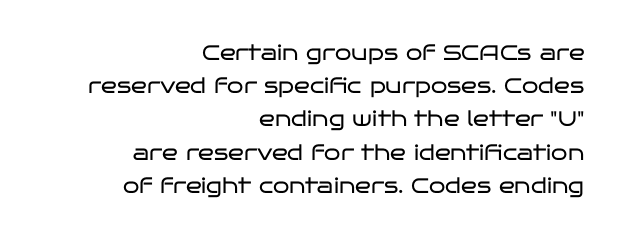
Style check: upright. A flush-right, rag-left setting is used for this passage. Baseline-to-baseline distance is the conventional proportion of letter height. The cut favours lightness, reaching ordinary text weight at its darkest. Letter spacing: default. This rendering features lettering with no underline.
